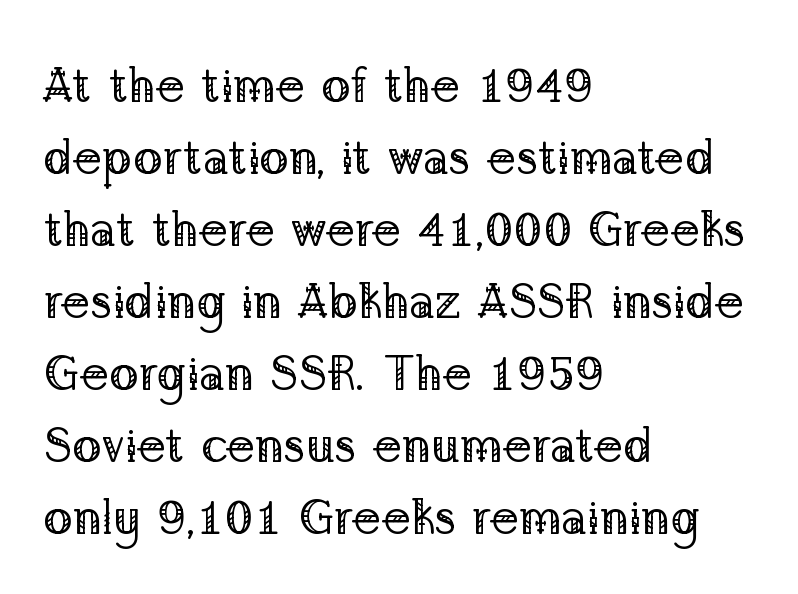
The image shows 49 px regular-weight serif type, upright; set left-aligned, normal line spacing (1.47x), normal letter spacing, not underlined; low stroke contrast and a medium x-height.
